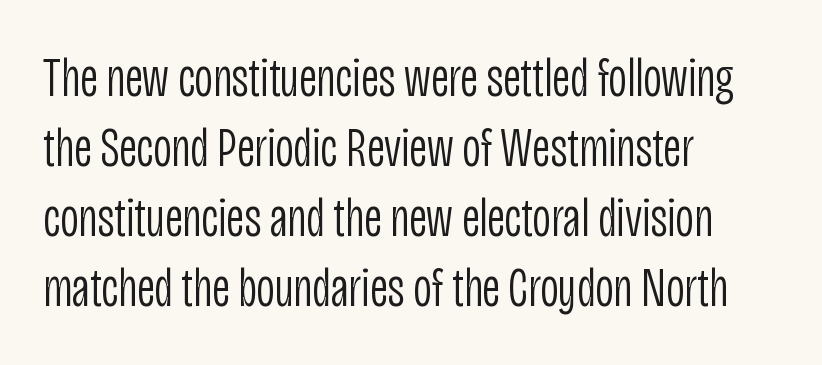
{"serif": "no", "italic": "no", "bold": "no", "weight": "light", "width": "condensed", "stroke_contrast": "low", "x_height": "large", "monospaced": "no", "underline": "no", "align": "left", "line_spacing": "normal", "line_spacing_ratio": 1.25, "letter_spacing": "normal", "letter_spacing_em": 0.0, "glyph_px": 56}
